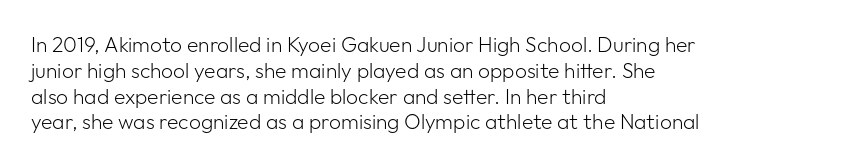
Q: Is the text bold? A: No.
Q: Is the text italic (slanted)? A: No, it is upright.
Q: Is the text underlined? A: No.
Q: How is the paragraph aligned? A: Left-aligned.
Q: Is the spacing between letters normal or unusually wide? A: Normal.
